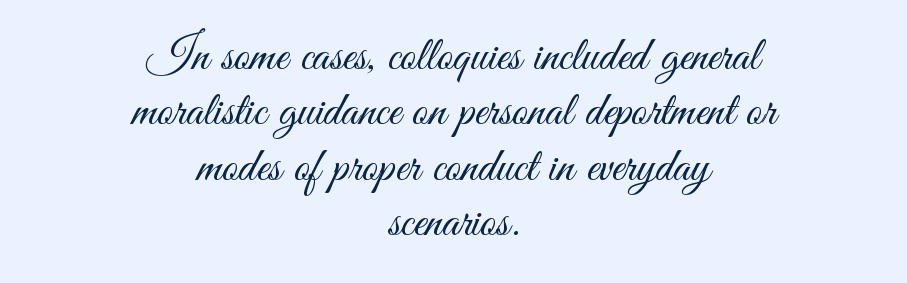
Short and long lines alike share a common midpoint. The rendering uses natural spacing where letterforms have individual widths. Decoration check: the copy has no underline. Each letter's strokes conclude bluntly, with no projecting serifs. This sample uses plain, unmodified letter spacing.
